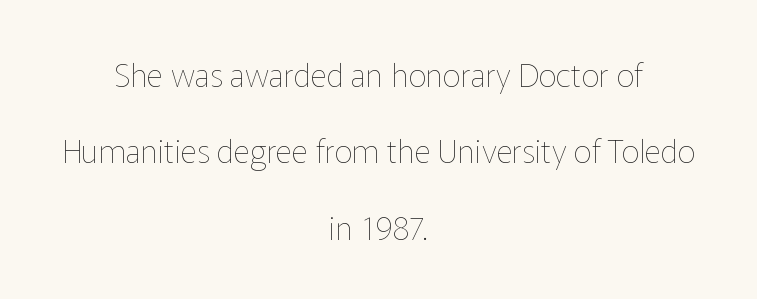
Is the block centered? Yes — each line is placed symmetrically about the middle. It's the straight-up-and-down kind of type. No extra tracking has been applied to these lines. Whoever set this chose breathing room over compactness in the vertical rhythm.
